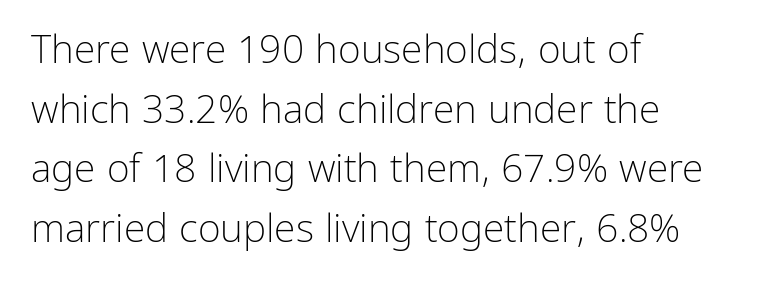
{"serif": "no", "italic": "no", "bold": "no", "weight": "light", "width": "normal", "stroke_contrast": "low", "x_height": "medium", "monospaced": "no", "underline": "no", "align": "left", "line_spacing": "normal", "line_spacing_ratio": 1.53, "letter_spacing": "normal", "letter_spacing_em": 0.0, "glyph_px": 39}
